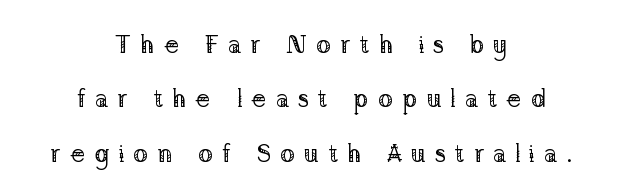
Q: Is the text bold? A: No.
Q: Is the text italic (slanted)? A: No, it is upright.
Q: Is the text underlined? A: No.
Q: How is the paragraph aligned? A: Centered.
Q: Is the spacing between letters normal or unusually wide? A: Unusually wide.
Q: Is the spacing between lines tight, normal or loose? A: Loose.
